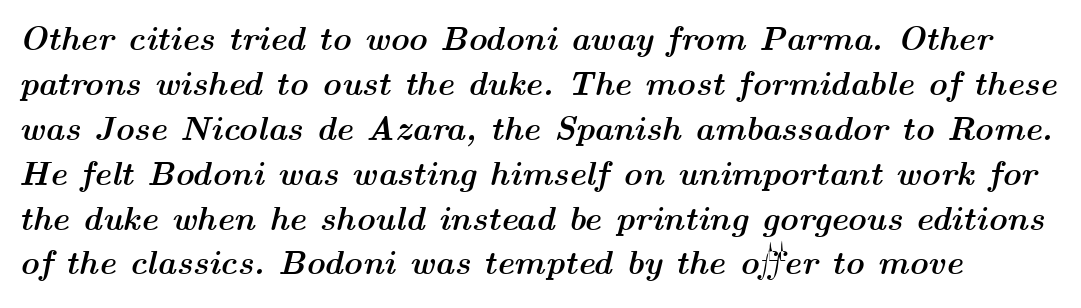
The image shows 33 px semibold, wide type, italic (leaning right); set normal line spacing (1.36x), normal letter spacing, not underlined; medium stroke contrast and a medium x-height.
